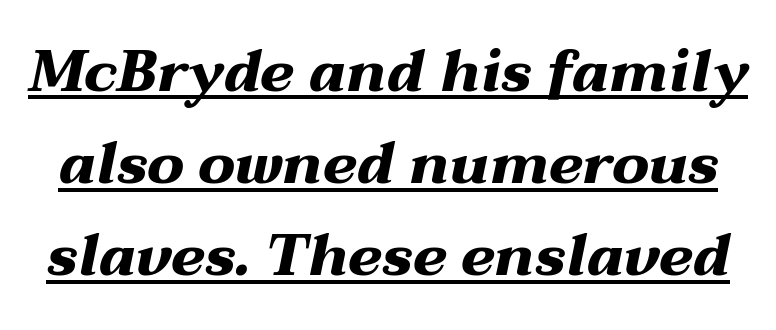
Q: Is the text bold? A: Yes.
Q: Is the text italic (slanted)? A: Yes, it leans right by about 12 degrees.
Q: Is the text underlined? A: Yes.
Q: Is the spacing between letters normal or unusually wide? A: Normal.
Q: Is the spacing between lines tight, normal or loose? A: Normal.
Q: Width (condensed, normal, or wide)? A: Wide.
Q: Stroke contrast? A: Medium.
Q: x-height? A: Medium.
Q: Monospaced? A: No.
